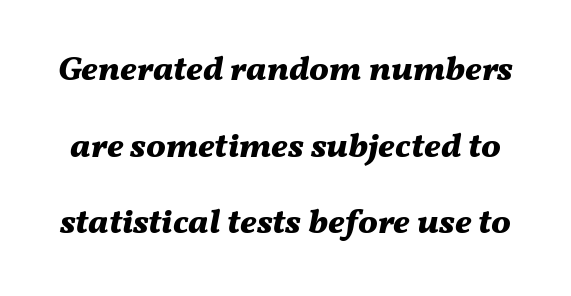
{"italic": "yes", "lean": "right", "slant_degrees": 11, "bold": "yes", "weight": "bold", "width": "normal", "stroke_contrast": "medium", "x_height": "medium", "monospaced": "no", "underline": "no", "line_spacing": "loose", "line_spacing_ratio": 2.19, "letter_spacing": "normal", "letter_spacing_em": 0.0, "glyph_px": 35}
